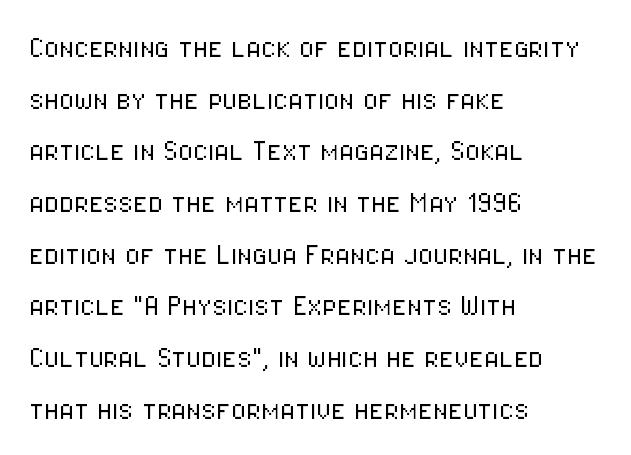
{"serif": "no", "italic": "no", "bold": "no", "weight": "light", "width": "condensed", "stroke_contrast": "low", "x_height": "medium", "monospaced": "no", "underline": "no", "align": "left", "line_spacing": "normal", "line_spacing_ratio": 1.52, "letter_spacing": "normal", "letter_spacing_em": 0.0, "glyph_px": 34}
